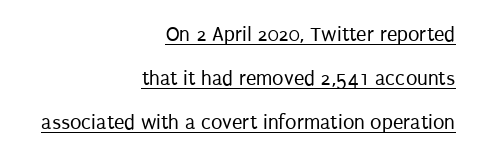
{"italic": "no", "bold": "no", "underline": "yes", "align": "right", "line_spacing": "loose", "line_spacing_ratio": 2.09, "letter_spacing": "normal", "letter_spacing_em": 0.0, "glyph_px": 21}
